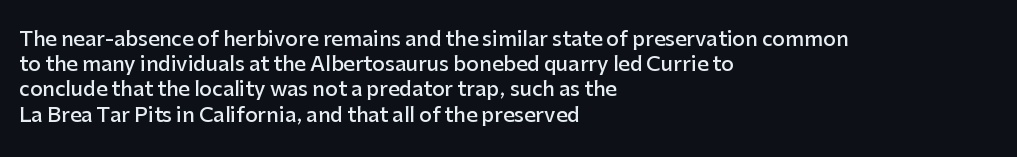
Q: Is the text bold? A: Semi-bold.
Q: Is the text italic (slanted)? A: No, it is upright.
Q: Is the text underlined? A: No.
Q: How is the paragraph aligned? A: Left-aligned.
Q: Is the spacing between letters normal or unusually wide? A: Normal.
Q: Is the spacing between lines tight, normal or loose? A: Normal.
